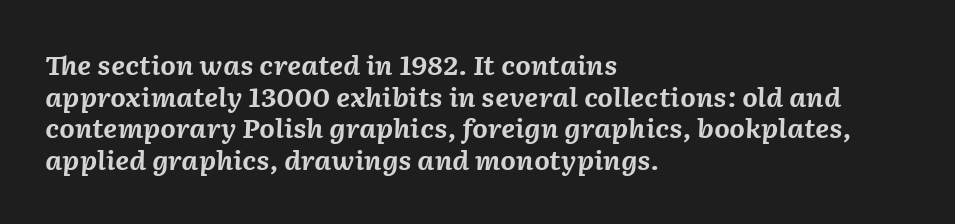
The text block is weighted toward the left margin, trailing off unevenly rightward. Quick note: interline space is typical. The letters sit at their default tracking, neither squeezed nor spread. The typography opts for an oblique posture over an upright one. Its strokes are broad and dark, the hallmark of bold type.
